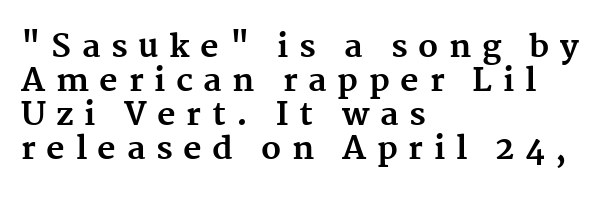
Q: Is the text bold? A: Yes.
Q: Is the text italic (slanted)? A: No, it is upright.
Q: Is the typeface a serif or a sans-serif typeface? A: Serif.
Q: Is the text underlined? A: No.
Q: How is the paragraph aligned? A: Left-aligned.
Q: Is the spacing between letters normal or unusually wide? A: Unusually wide.
Q: Is the spacing between lines tight, normal or loose? A: Tight.
Q: Width (condensed, normal, or wide)? A: Normal.
Q: Stroke contrast? A: Medium.
Q: x-height? A: Medium.
Q: Monospaced? A: No.
